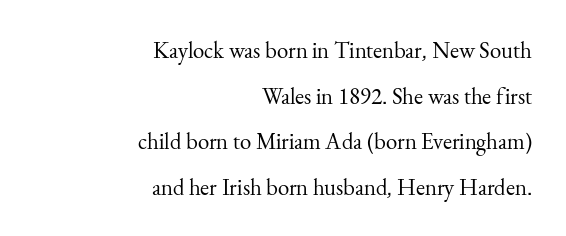
Unbolded letterforms with no extra heft. Does the lettering tilt? It doesn't — this is upright. The type is set solid horizontally, with unmodified tracking. Rows of type keep a wide berth in the vertical direction. Which margin do the lines hug? The right one — the left edge is uneven. Underlining? Definitely not there.
